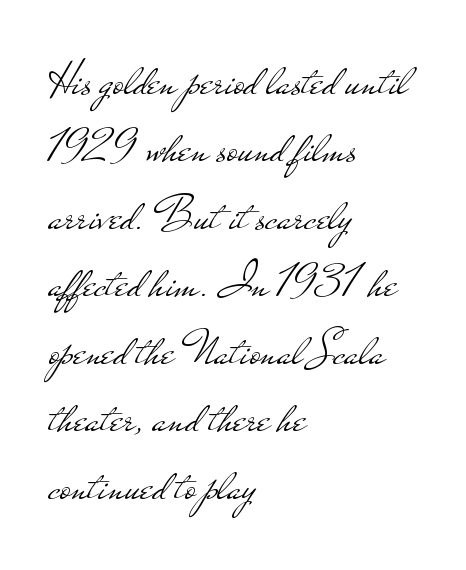
{"serif": "no", "bold": "no", "weight": "light", "width": "wide", "stroke_contrast": "low", "x_height": "small", "monospaced": "no", "underline": "no", "align": "left", "line_spacing": "normal", "line_spacing_ratio": 1.35, "letter_spacing": "normal", "letter_spacing_em": 0.0, "glyph_px": 50}
